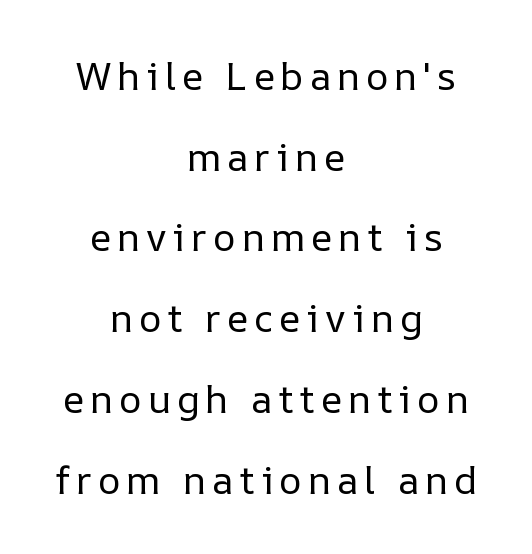
The image shows 39 px regular-weight type, upright; set centered, loose line spacing (2.07x), not underlined; low stroke contrast and a medium x-height.
